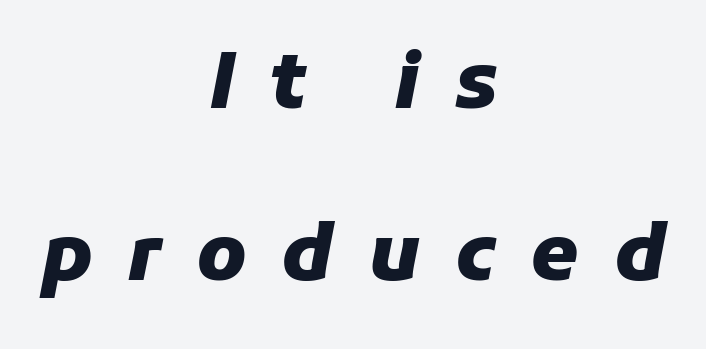
{"italic": "yes", "lean": "right", "slant_degrees": 11, "bold": "yes", "weight": "heavy", "width": "normal", "stroke_contrast": "low", "x_height": "medium", "monospaced": "no", "underline": "no", "align": "center", "line_spacing": "loose", "line_spacing_ratio": 2.23, "letter_spacing": "wide", "letter_spacing_em": 0.45, "glyph_px": 77}
